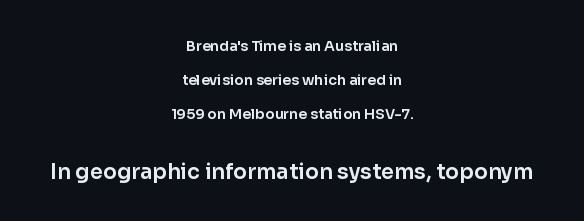
Baseline-to-baseline distance is far greater than the letter height. Between one letter and the next there's only the usual sliver of space. Which margin do the lines hug? Neither — every line sits in the middle. The foot of each line stays bare and open. Size contrast runs from small at the top to large at the bottom.
